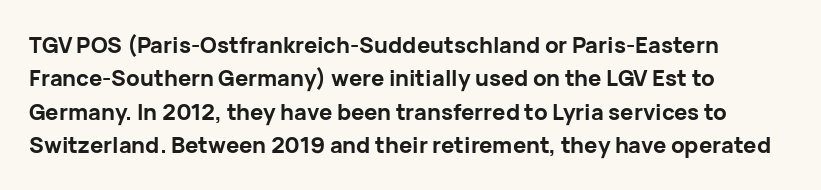
The strip under each line holds only bare page. Between one letter and the next there's only the usual sliver of space. Is there any slant? The stems are plumb. Plenty of ink on the page — the face is bold. Leading matches the norm, producing a regular column.
